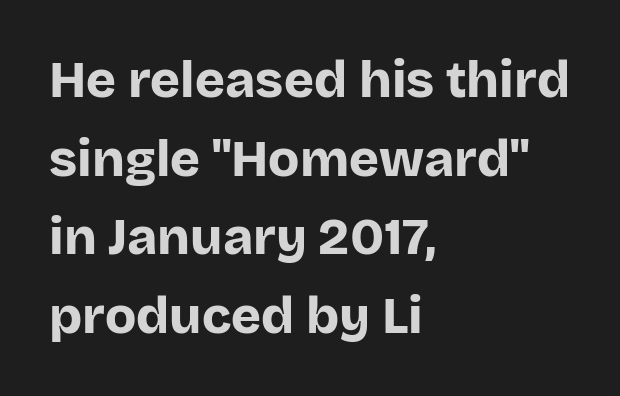
Leading matches the norm, producing a regular column. In terms of weight, the rendering is a true, heavy bold. When letters stand straight like this, we call the style roman or upright. Nothing sits at the stroke ends, so this counts as sans-serif. The setting favours the left margin, as ordinary paragraphs usually do.
